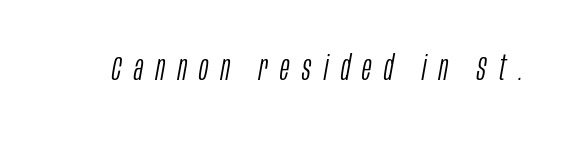
The cut favours lightness, reaching ordinary text weight at its darkest. Italic? Definitely — the glyphs are oblique. A typesetter would call this proportional, since set widths differ per character. Substantial extra tracking has been applied to these lines. The string is rendered with underlining switched off.
